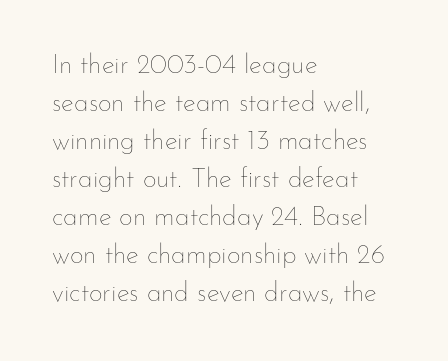
The designer left line spacing at the default. A classic flush-left, rag-right setting is used for this passage. The font sits on the lighter half of the weight spectrum, regular included. The letters stand straight up with perfectly vertical stems. No word sits above an underline.
